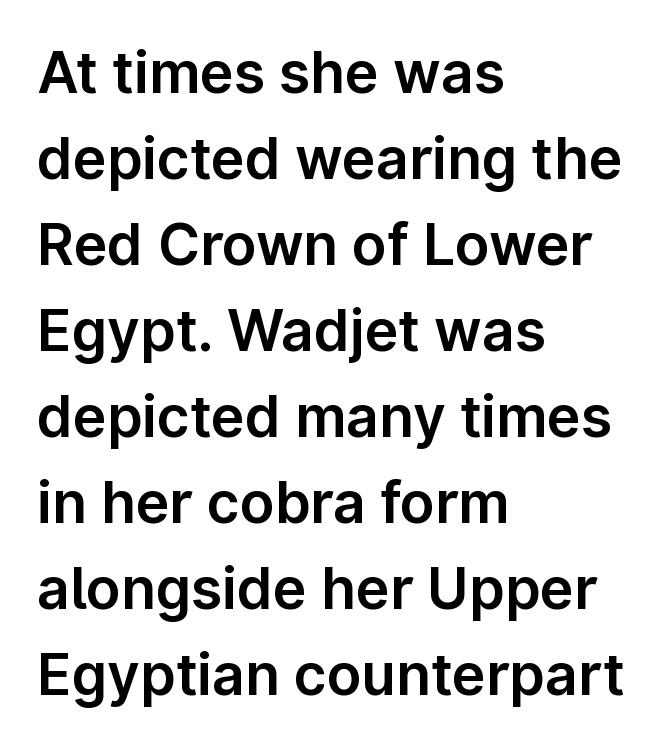
Q: Is the text italic (slanted)? A: No, it is upright.
Q: Is the typeface a serif or a sans-serif typeface? A: Sans-serif.
Q: Is the text underlined? A: No.
Q: How is the paragraph aligned? A: Left-aligned.
Q: Is the spacing between letters normal or unusually wide? A: Normal.
Q: Is the spacing between lines tight, normal or loose? A: Normal.
Q: Width (condensed, normal, or wide)? A: Normal.
Q: Stroke contrast? A: Low.
Q: x-height? A: Medium.
Q: Monospaced? A: No.
